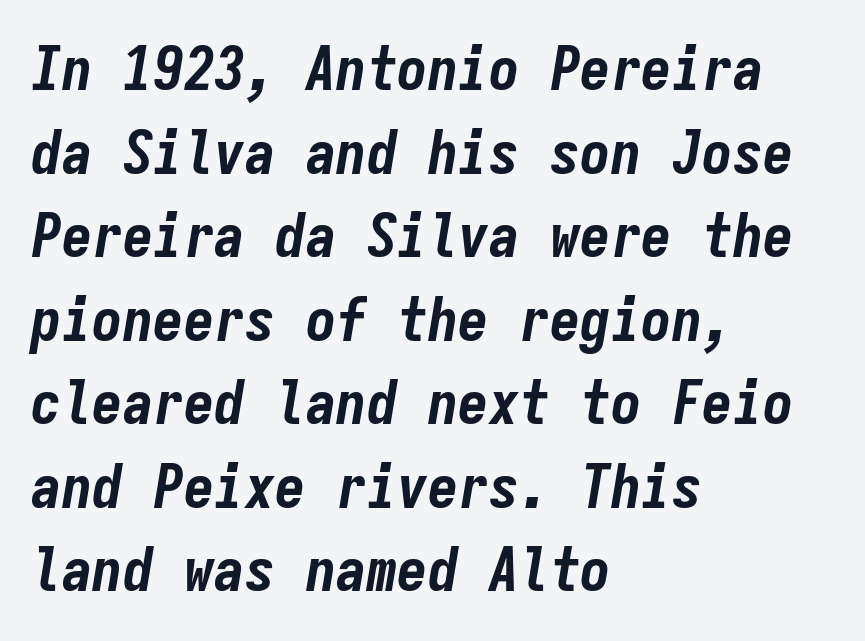
Q: Is the text bold? A: Yes.
Q: Is the text italic (slanted)? A: Yes, it leans right by about 9 degrees.
Q: Is the text underlined? A: No.
Q: How is the paragraph aligned? A: Left-aligned.
Q: Is the spacing between letters normal or unusually wide? A: Normal.
Q: Is the spacing between lines tight, normal or loose? A: Normal.
Q: Width (condensed, normal, or wide)? A: Condensed.
Q: Stroke contrast? A: Low.
Q: x-height? A: Medium.
Q: Monospaced? A: Yes.
